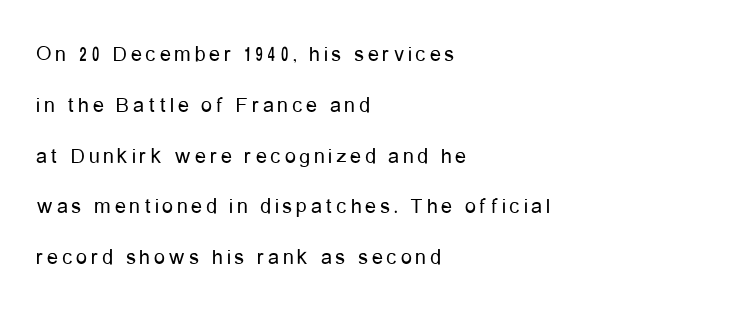
Q: Is the text bold? A: No.
Q: Is the text italic (slanted)? A: No, it is upright.
Q: Is the text underlined? A: No.
Q: How is the paragraph aligned? A: Left-aligned.
Q: Is the spacing between lines tight, normal or loose? A: Loose.
